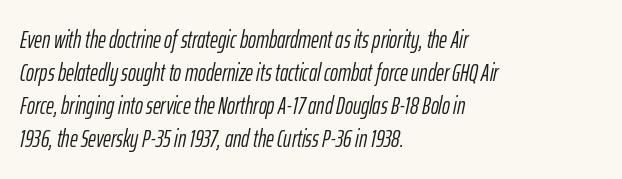
Q: Is the text bold? A: No.
Q: Is the text italic (slanted)? A: Yes, it leans right by about 12 degrees.
Q: Is the text underlined? A: No.
Q: How is the paragraph aligned? A: Left-aligned.
Q: Is the spacing between letters normal or unusually wide? A: Normal.
Q: Is the spacing between lines tight, normal or loose? A: Normal.
